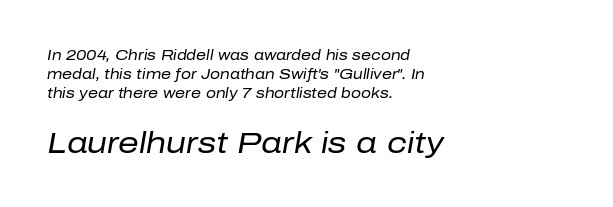
Q: Is the text bold? A: No.
Q: Is the text italic (slanted)? A: Yes, it leans right by about 10 degrees.
Q: Is the text underlined? A: No.
Q: How is the paragraph aligned? A: Left-aligned.
Q: Is the spacing between letters normal or unusually wide? A: Normal.
Q: Is the spacing between lines tight, normal or loose? A: Normal.
Q: Which block of text is set in a larger size, the first (top) or the second (bottom)? A: The second (bottom) one.
Q: Width (condensed, normal, or wide)? A: Normal.
Q: Stroke contrast? A: Low.
Q: x-height? A: Medium.
Q: Monospaced? A: No.
